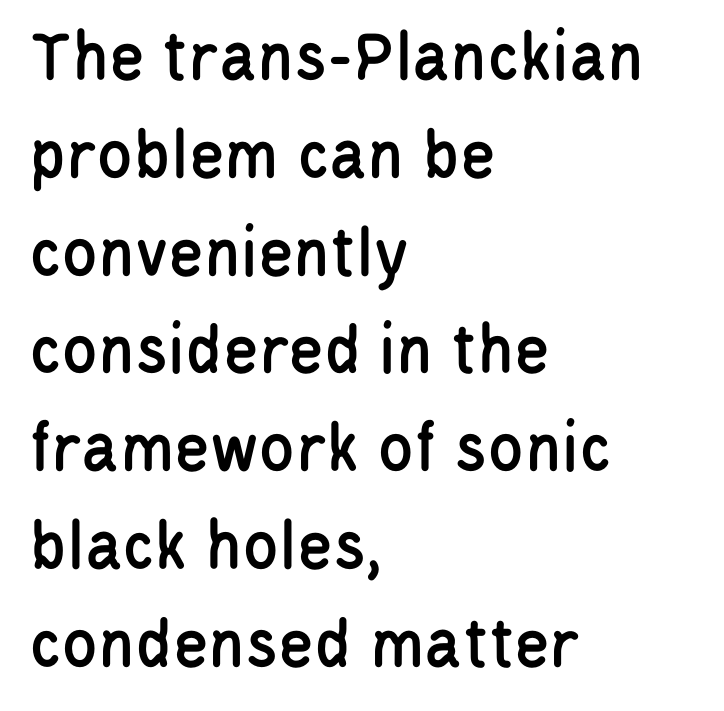
The image shows 73 px condensed sans-serif type, upright; set left-aligned, normal line spacing (1.34x), normal letter spacing, not underlined; low stroke contrast and a large x-height.
